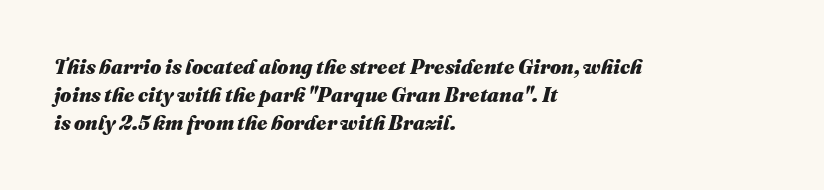
Vertically, the passage feels balanced, rows spaced as you'd expect. This sample uses plain, unmodified letter spacing. The font's italic variant was chosen for this text. The foot of each line stays bare and open. These lines carry a lot of weight — the face is fully bold. Is the block centered? No — it sits flush against the left margin.
